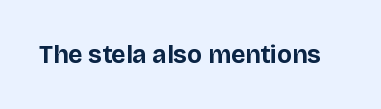
Underlining? Definitely not there. Strong, thick strokes mark this as bold type. This sample uses an upright cut, with every glyph sitting square on the baseline. A typesetter would call this zero additional tracking.
